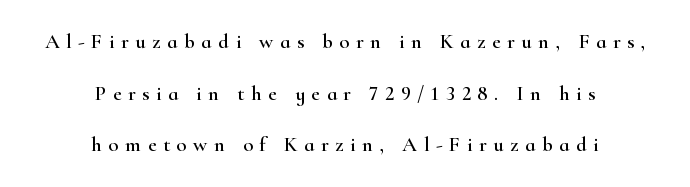
The image shows 21 px text type, upright; set centered, loose line spacing (2.46x), unusually wide letter spacing (+0.31 em), not underlined.
